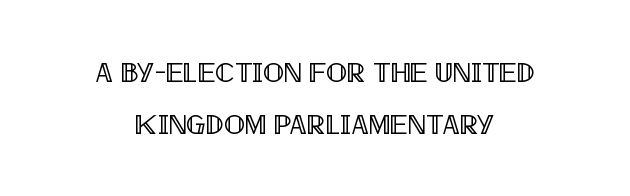
These lines were composed using upright roman letters. Descender tails drop into unmarked territory. The rendering uses natural spacing where letterforms have individual widths. Observe the ordinary spacing: letters are neighbours, not strangers. Leftover space on each line is divided equally before and after the words.
